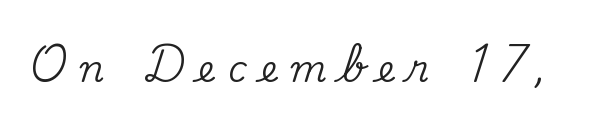
This sample has the flowing, uneven cadence of proportional lettering. The glyphs are unaccompanied by any horizontal stroke below them. You could only call the tracking loose — the letters float apart.
